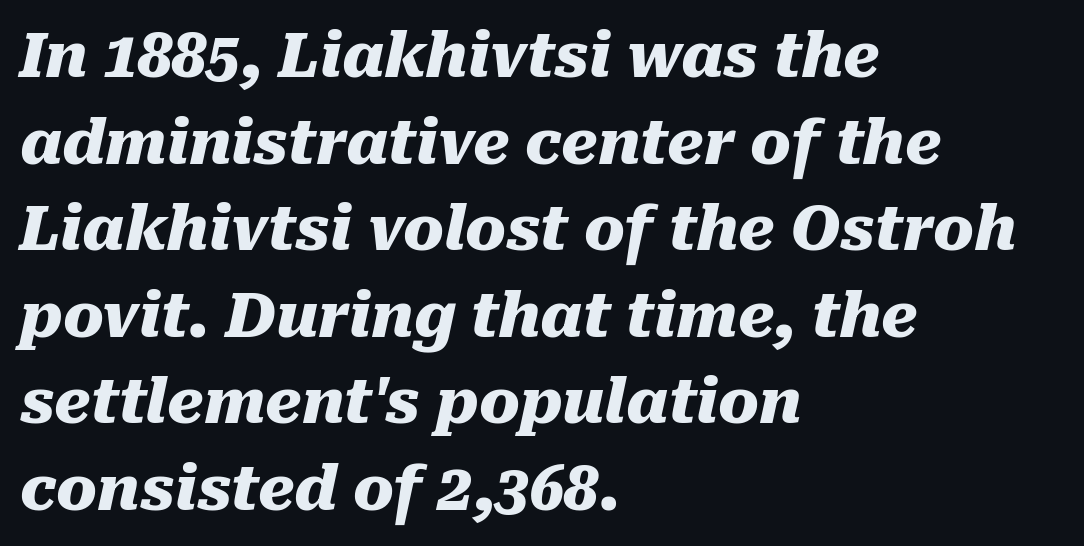
Q: Is the text bold? A: Yes.
Q: Is the text italic (slanted)? A: Yes, it leans right by about 10 degrees.
Q: Is the text underlined? A: No.
Q: How is the paragraph aligned? A: Left-aligned.
Q: Is the spacing between letters normal or unusually wide? A: Normal.
Q: Is the spacing between lines tight, normal or loose? A: Normal.
Q: Width (condensed, normal, or wide)? A: Normal.
Q: Stroke contrast? A: Medium.
Q: x-height? A: Medium.
Q: Monospaced? A: No.
